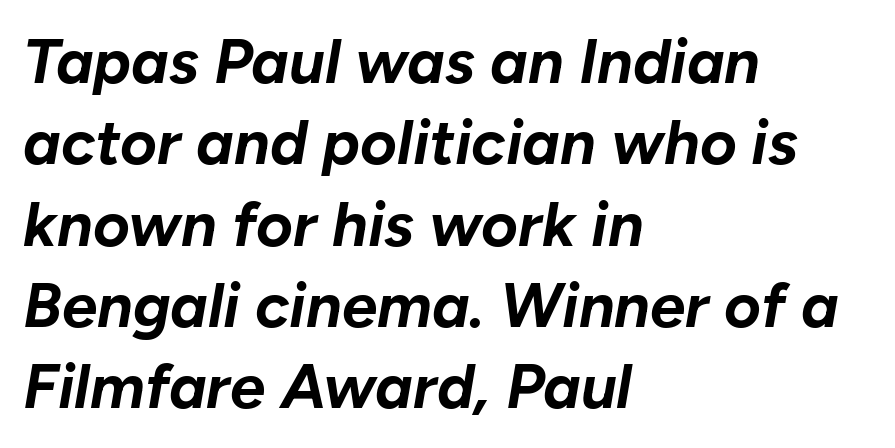
The image shows 63 px bold type, italic (leaning right); set left-aligned, normal line spacing (1.29x), normal letter spacing, not underlined; low stroke contrast and a medium x-height.
